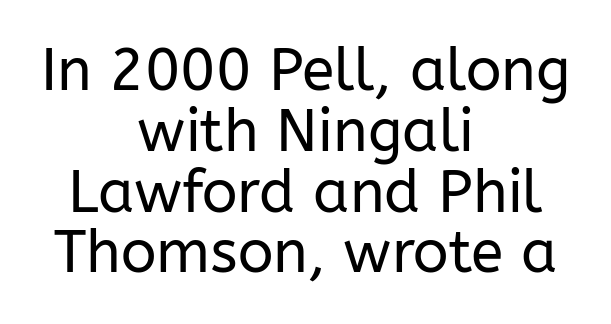
Q: Is the text bold? A: No.
Q: Is the text italic (slanted)? A: No, it is upright.
Q: Is the typeface a serif or a sans-serif typeface? A: Sans-serif.
Q: Is the text underlined? A: No.
Q: How is the paragraph aligned? A: Centered.
Q: Is the spacing between letters normal or unusually wide? A: Normal.
Q: Is the spacing between lines tight, normal or loose? A: Tight.
Q: Width (condensed, normal, or wide)? A: Normal.
Q: Stroke contrast? A: Low.
Q: x-height? A: Medium.
Q: Monospaced? A: No.
